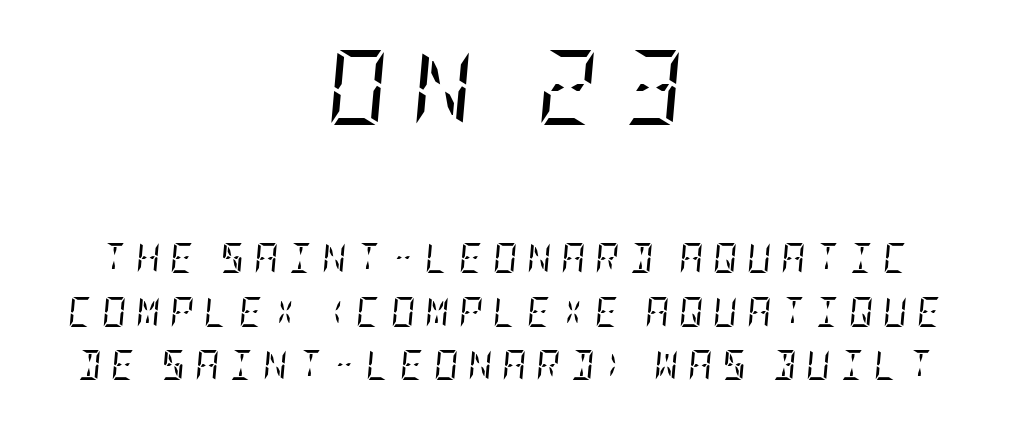
What stands out about the letter spacing? Its width — letters are far apart. The passage shown is typeset with a serif family. Quick note: italic. Scale decreases going downward across the two blocks.
